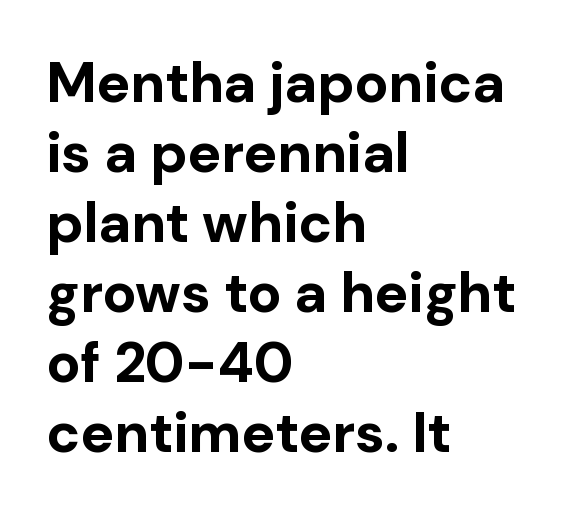
The image shows 56 px bold sans-serif type, upright; set left-aligned, normal line spacing (1.25x), normal letter spacing, not underlined; low stroke contrast and a medium x-height.
